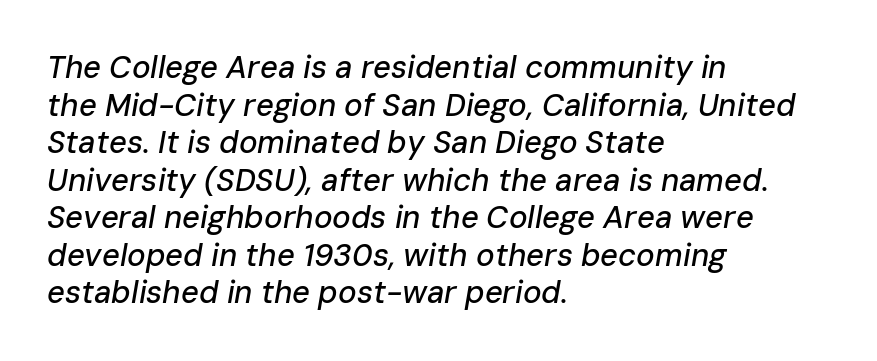
{"italic": "yes", "lean": "right", "slant_degrees": 10, "width": "normal", "stroke_contrast": "low", "x_height": "medium", "monospaced": "no", "underline": "no", "align": "left", "line_spacing_ratio": 1.21, "letter_spacing": "normal", "letter_spacing_em": 0.0, "glyph_px": 31}
